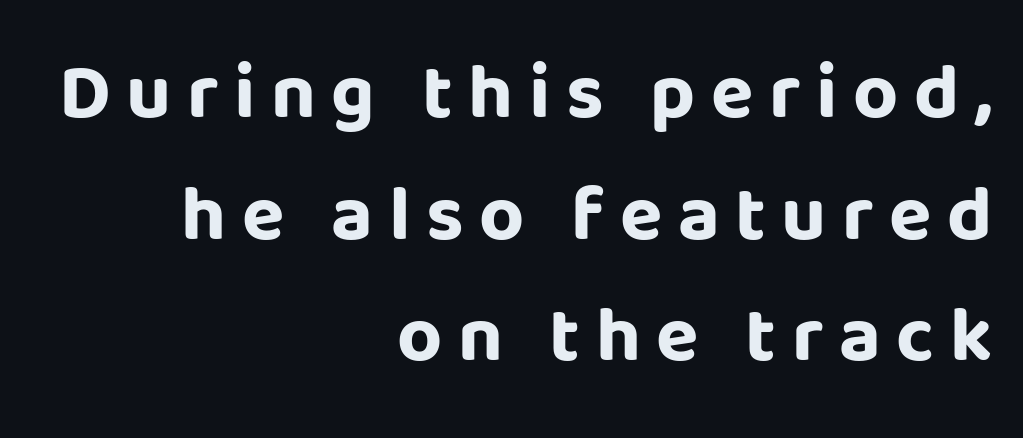
Q: Is the text bold? A: Yes.
Q: Is the text italic (slanted)? A: No, it is upright.
Q: Is the typeface a serif or a sans-serif typeface? A: Sans-serif.
Q: Is the text underlined? A: No.
Q: How is the paragraph aligned? A: Right-aligned.
Q: Is the spacing between letters normal or unusually wide? A: Unusually wide.
Q: Is the spacing between lines tight, normal or loose? A: Normal.
Q: Width (condensed, normal, or wide)? A: Normal.
Q: Stroke contrast? A: Low.
Q: x-height? A: Large.
Q: Monospaced? A: No.
